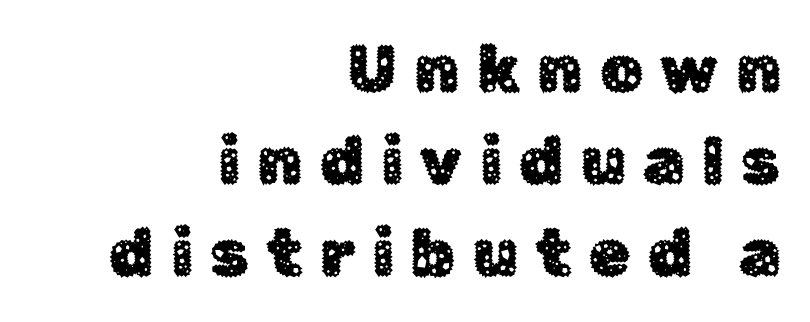
{"serif": "no", "italic": "no", "width": "normal", "stroke_contrast": "low", "x_height": "medium", "monospaced": "no", "underline": "no", "align": "right", "line_spacing": "normal", "line_spacing_ratio": 1.37, "letter_spacing": "wide", "letter_spacing_em": 0.26, "glyph_px": 67}
